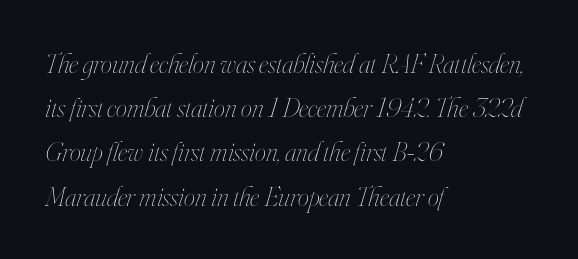
The image shows 28 px thin, condensed type, italic (leaning right); set left-aligned, normal line spacing (1.58x), normal letter spacing, not underlined; high stroke contrast and a small x-height.
